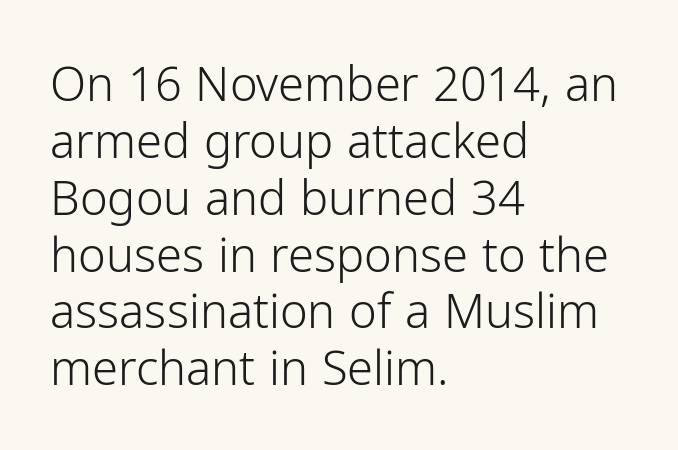
The image shows 47 px light sans-serif type, upright; set left-aligned, line spacing 1.21x, normal letter spacing, not underlined; low stroke contrast and a medium x-height.
